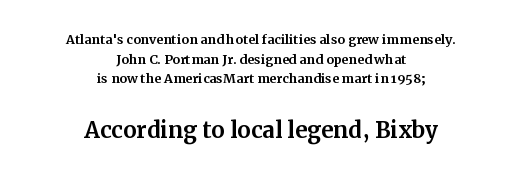
Q: Is the text italic (slanted)? A: No, it is upright.
Q: Is the typeface a serif or a sans-serif typeface? A: Serif.
Q: Is the text underlined? A: No.
Q: How is the paragraph aligned? A: Centered.
Q: Is the spacing between letters normal or unusually wide? A: Normal.
Q: Which block of text is set in a larger size, the first (top) or the second (bottom)? A: The second (bottom) one.
Q: Width (condensed, normal, or wide)? A: Normal.
Q: Stroke contrast? A: Medium.
Q: x-height? A: Medium.
Q: Monospaced? A: No.
